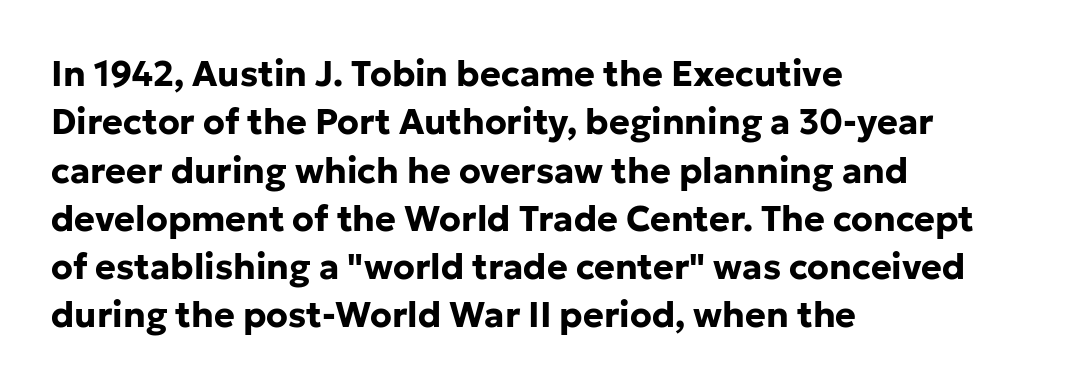
Every letter is thick-stroked: bold, no question. Quick note: underline off. The horizontal fit of the characters is conventional and even. This is the regular roman posture of the typeface. Leftover space on each line is placed entirely after the last word.
